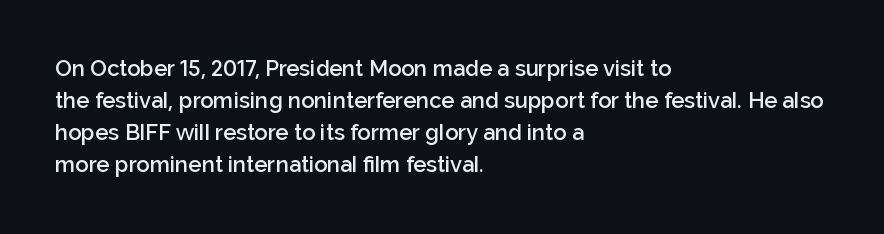
Check the space under the baseline: it is left empty. Style check: upright. The sample has been set in demibold, a notch under bold. Words appear dense and cohesive because spacing is normal. In terms of leading, this rendering sits right in the middle. Where is the straight margin? On the left.
